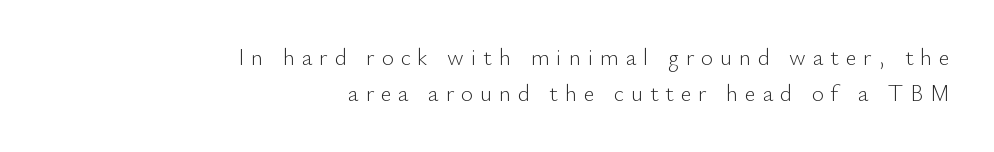
{"italic": "no", "bold": "no", "underline": "no", "align": "right", "line_spacing": "normal", "line_spacing_ratio": 1.55, "letter_spacing": "wide", "letter_spacing_em": 0.3, "glyph_px": 23}
